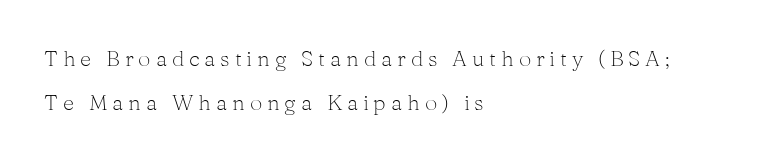
The image shows 22 px text type, upright; set left-aligned, loose line spacing (2.0x), unusually wide letter spacing (+0.22 em), not underlined.
